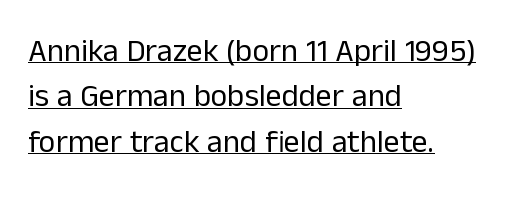
Q: Is the text bold? A: No.
Q: Is the text italic (slanted)? A: No, it is upright.
Q: Is the typeface a serif or a sans-serif typeface? A: Sans-serif.
Q: Is the text underlined? A: Yes.
Q: How is the paragraph aligned? A: Left-aligned.
Q: Is the spacing between letters normal or unusually wide? A: Normal.
Q: Is the spacing between lines tight, normal or loose? A: Normal.
Q: Width (condensed, normal, or wide)? A: Normal.
Q: Stroke contrast? A: Low.
Q: x-height? A: Medium.
Q: Monospaced? A: No.
